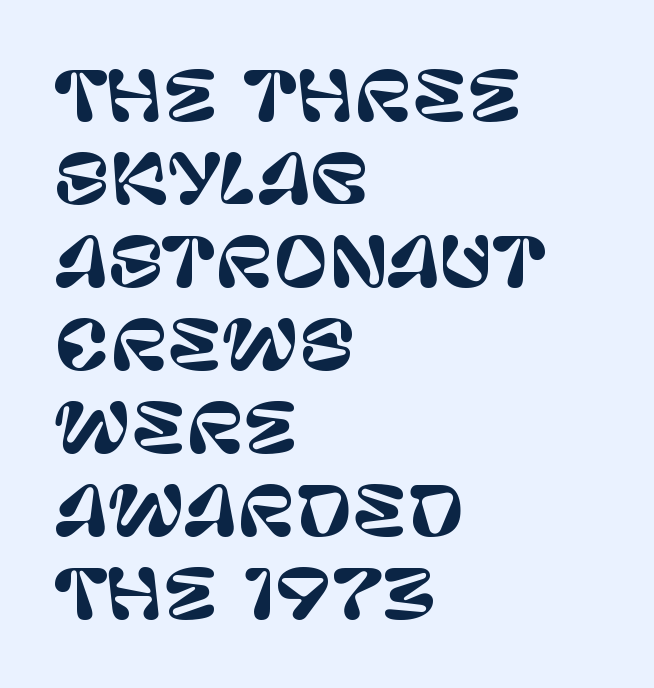
Unlike a traditional serif, this face leaves its strokes unadorned. Default kerning and tracking; the words read as compact shapes. Lines of text with bare space underneath. Every row of glyphs begins at an identical x-position on the left. You could not count columns in this text — the font is proportionally spaced.
